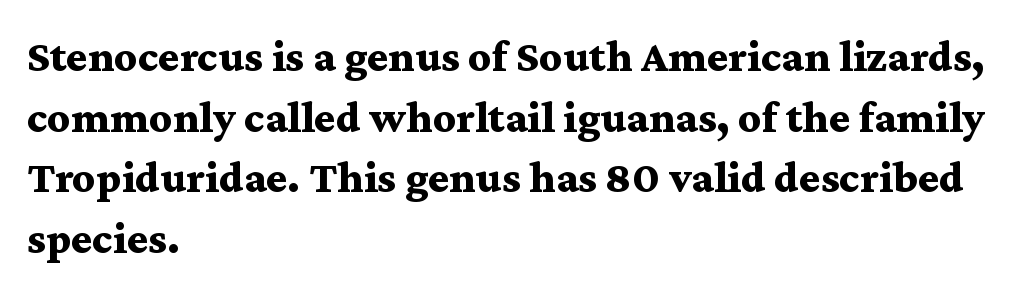
The image shows 45 px bold, wide serif type, upright; set left-aligned, normal line spacing (1.35x), normal letter spacing, not underlined; medium stroke contrast and a medium x-height.
